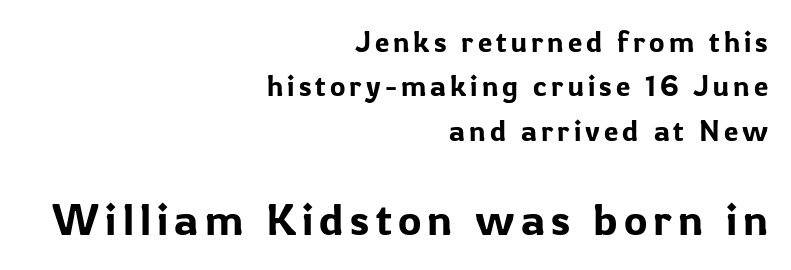
The specimen omits any rule beneath the text block's lines. Which chunk is bigger? The second one — the bottom block dwarfs the top. Posture: upright roman. In terms of leading, this rendering sits right in the middle. Notice how the passage keeps a crisp vertical edge on the right only.
